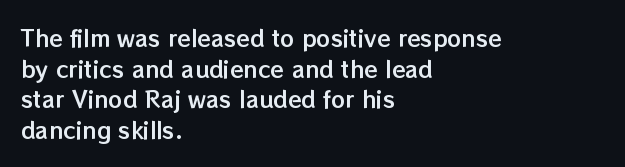
If you drew a line through each stem, it would be perfectly vertical. Honestly, the letter spacing is just normal — you wouldn't notice it. The words here are not underlined. Notice how the passage keeps a crisp vertical edge on the left only. Interline gaps are of average width in this sample.
